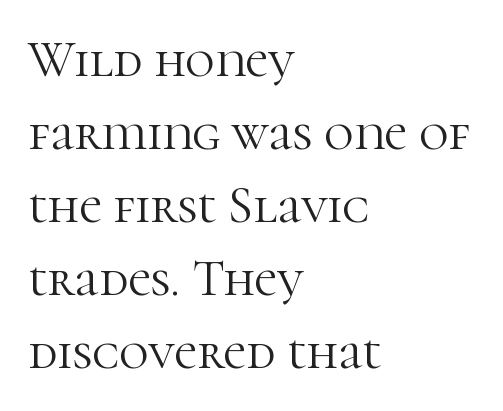
Is this a heavy cut? Hardly; it is regular or lighter. The type family on display is of the serif kind. Here the glyphs are tracked normally, forming tight word shapes. Words float on clear page, feet unadorned. Here the designer chose a conventional face with non-uniform glyph widths. The leading is moderate, giving the passage an even texture.
